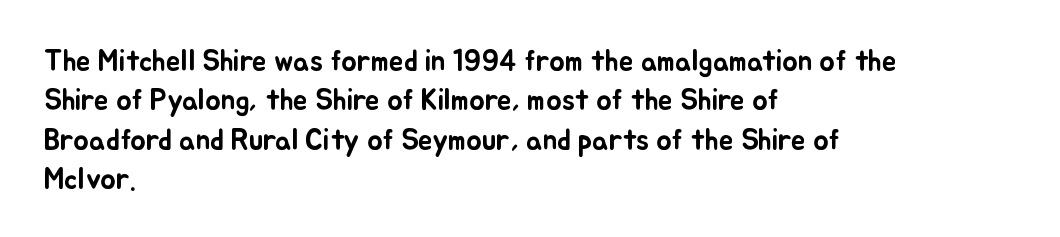
Q: Is the text italic (slanted)? A: No, it is upright.
Q: Is the text underlined? A: No.
Q: How is the paragraph aligned? A: Left-aligned.
Q: Is the spacing between letters normal or unusually wide? A: Normal.
Q: Is the spacing between lines tight, normal or loose? A: Normal.
Q: Width (condensed, normal, or wide)? A: Normal.
Q: Stroke contrast? A: Low.
Q: x-height? A: Small.
Q: Monospaced? A: No.
